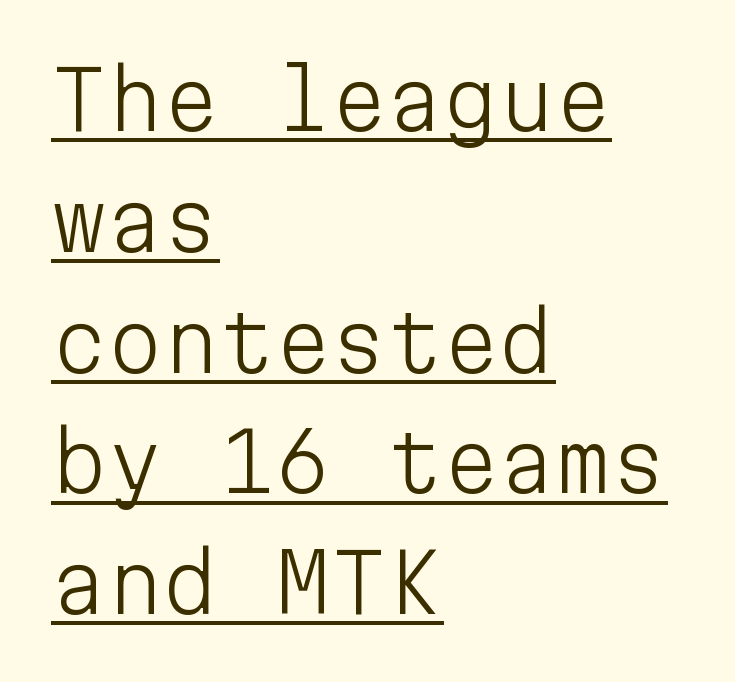
Fixed-width glyphs throughout — classic coding-font behaviour. Each word holds together tightly as a unit, with standard inter-letter gaps. Ascenders rise straight up at ninety degrees. A typographer would call this underscored text. The font is comparable to plain body text, perhaps lighter.
